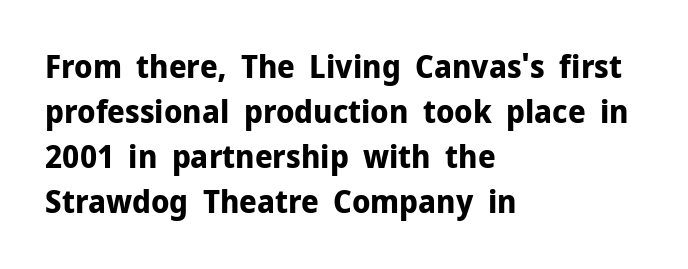
Q: Is the text bold? A: Yes.
Q: Is the text italic (slanted)? A: No, it is upright.
Q: Is the typeface a serif or a sans-serif typeface? A: Sans-serif.
Q: Is the text underlined? A: No.
Q: How is the paragraph aligned? A: Left-aligned.
Q: Is the spacing between letters normal or unusually wide? A: Normal.
Q: Is the spacing between lines tight, normal or loose? A: Normal.
Q: Width (condensed, normal, or wide)? A: Normal.
Q: Stroke contrast? A: Low.
Q: x-height? A: Medium.
Q: Monospaced? A: No.
